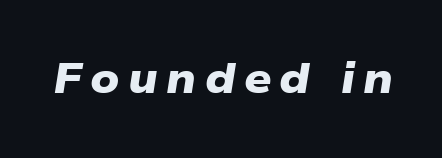
The image shows 43 px heavy, wide sans-serif type; set not underlined; low stroke contrast and a medium x-height.
